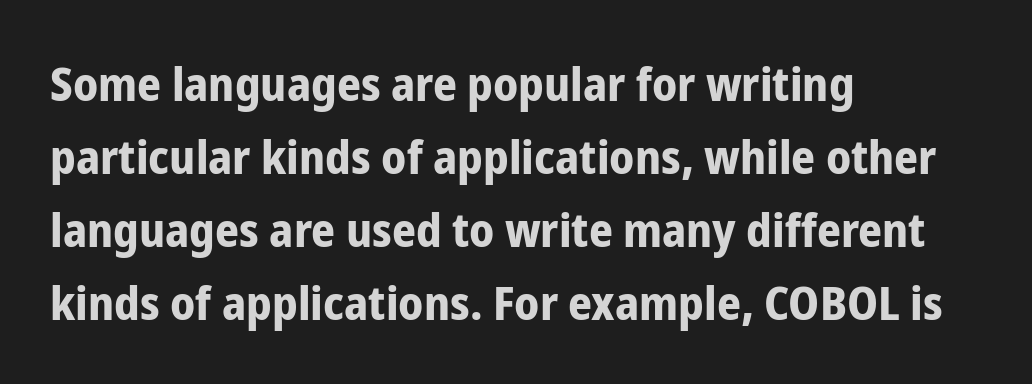
The image shows 47 px bold, condensed sans-serif type, upright; set left-aligned, normal line spacing (1.55x), normal letter spacing, not underlined; low stroke contrast and a medium x-height.
